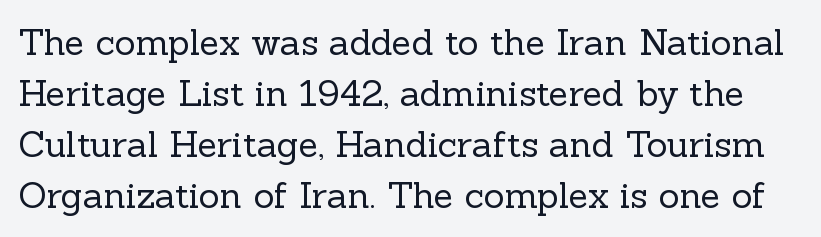
Q: Is the text bold? A: No.
Q: Is the text italic (slanted)? A: No, it is upright.
Q: Is the typeface a serif or a sans-serif typeface? A: Serif.
Q: Is the text underlined? A: No.
Q: Is the spacing between letters normal or unusually wide? A: Normal.
Q: Is the spacing between lines tight, normal or loose? A: Normal.
Q: Width (condensed, normal, or wide)? A: Normal.
Q: x-height? A: Medium.
Q: Monospaced? A: No.
